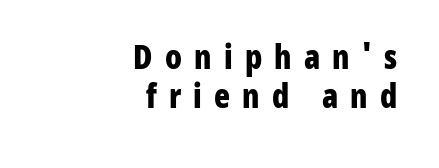
{"serif": "no", "italic": "no", "bold": "yes", "weight": "bold", "width": "condensed", "stroke_contrast": "low", "x_height": "medium", "monospaced": "no", "underline": "no", "align": "right", "line_spacing_ratio": 1.17, "letter_spacing": "wide", "letter_spacing_em": 0.37, "glyph_px": 33}
